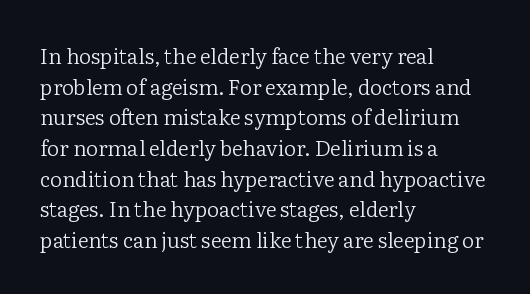
The image shows 21 px text type, upright; set left-aligned, normal line spacing (1.46x), normal letter spacing, not underlined.
